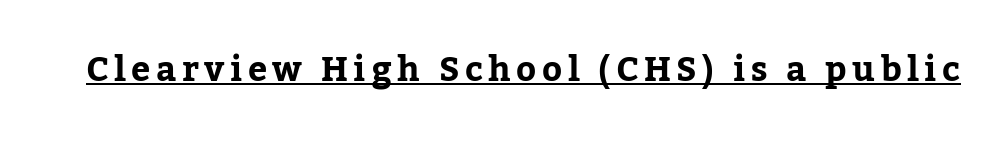
Q: Is the text bold? A: Yes.
Q: Is the text italic (slanted)? A: No, it is upright.
Q: Is the typeface a serif or a sans-serif typeface? A: Serif.
Q: Is the text underlined? A: Yes.
Q: Width (condensed, normal, or wide)? A: Normal.
Q: Stroke contrast? A: Low.
Q: x-height? A: Medium.
Q: Monospaced? A: No.
